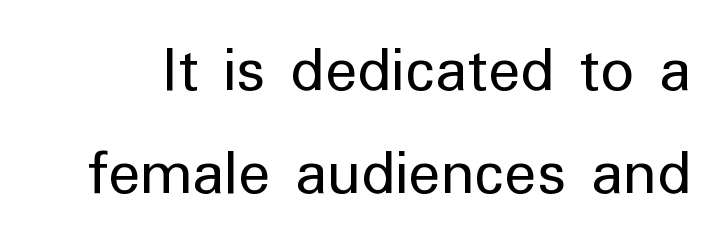
The image shows 67 px regular-weight sans-serif type, upright; set normal line spacing (1.54x), normal letter spacing, not underlined; low stroke contrast and a medium x-height.
